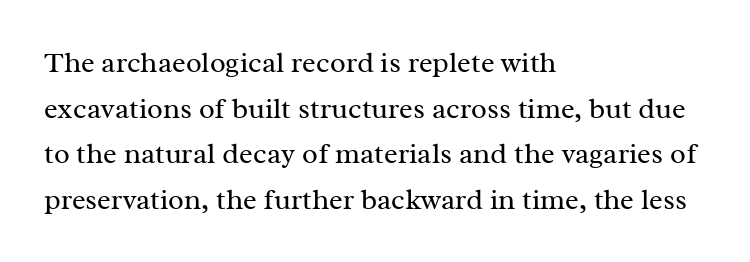
{"serif": "yes", "italic": "no", "bold": "no", "weight": "regular", "width": "normal", "stroke_contrast": "medium", "x_height": "medium", "monospaced": "no", "underline": "no", "align": "left", "line_spacing": "normal", "line_spacing_ratio": 1.57, "letter_spacing": "normal", "letter_spacing_em": 0.0, "glyph_px": 29}
